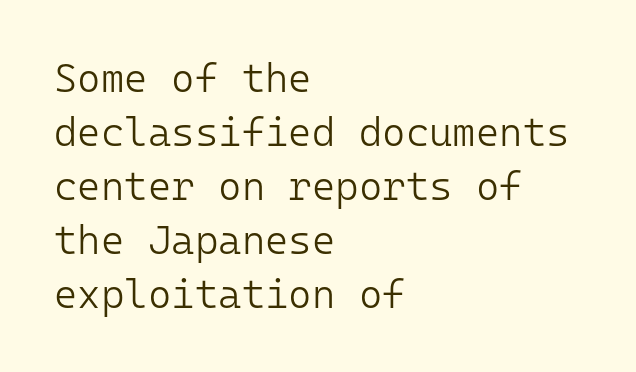
Stems here are at most as thick as an everyday book face. Vertical strokes here are truly vertical. The letters carry no serifs — their stems end cleanly without finishing strokes. Between one letter and the next there's only the usual sliver of space.
